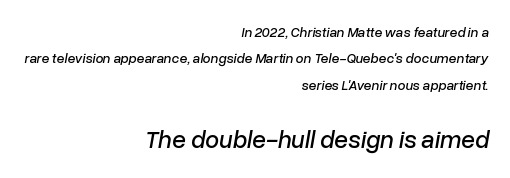
This is oblique type, the kind used for emphasis or titles. Observe the ordinary spacing: letters are neighbours, not strangers. Which chunk is bigger? The second one — the bottom block dwarfs the top. Nobody drew a line under any word here. A student would call this right alignment; a typographer would say flush right, rag left.
